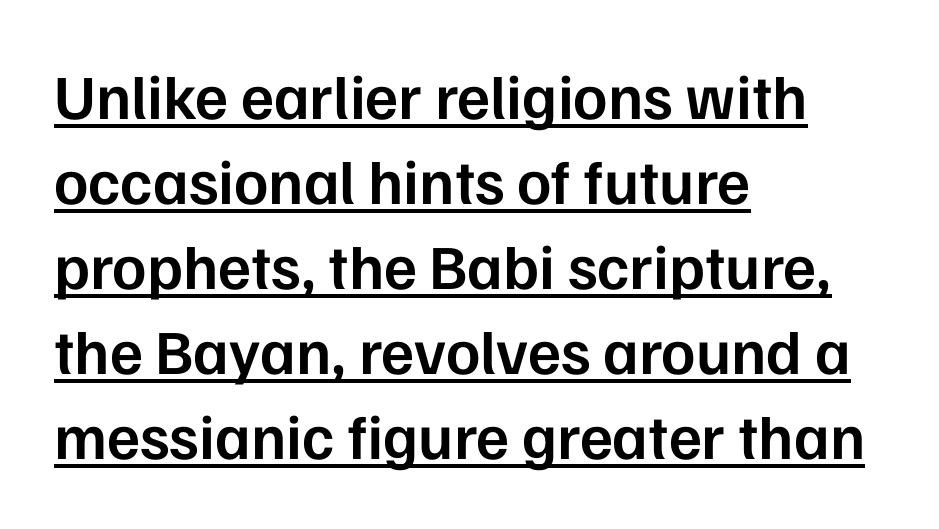
The image shows 63 px semibold sans-serif type, upright; set left-aligned, normal line spacing (1.35x), normal letter spacing, underlined; low stroke contrast and a medium x-height.
